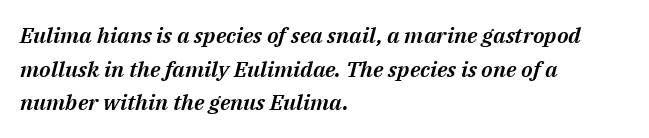
The image shows 22 px text type, italic (leaning right); set left-aligned, normal line spacing (1.53x), normal letter spacing, not underlined.
